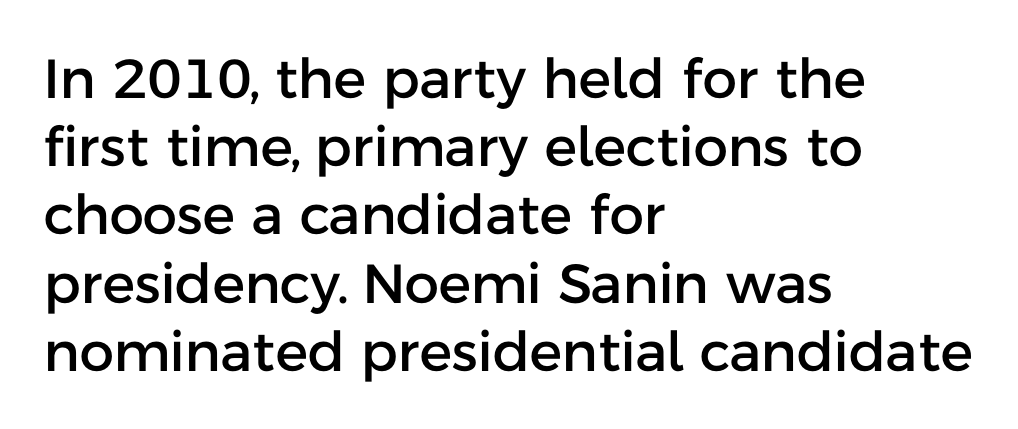
{"serif": "no", "italic": "no", "width": "normal", "stroke_contrast": "low", "x_height": "medium", "monospaced": "no", "underline": "no", "align": "left", "line_spacing_ratio": 1.24, "letter_spacing": "normal", "letter_spacing_em": 0.0, "glyph_px": 55}
